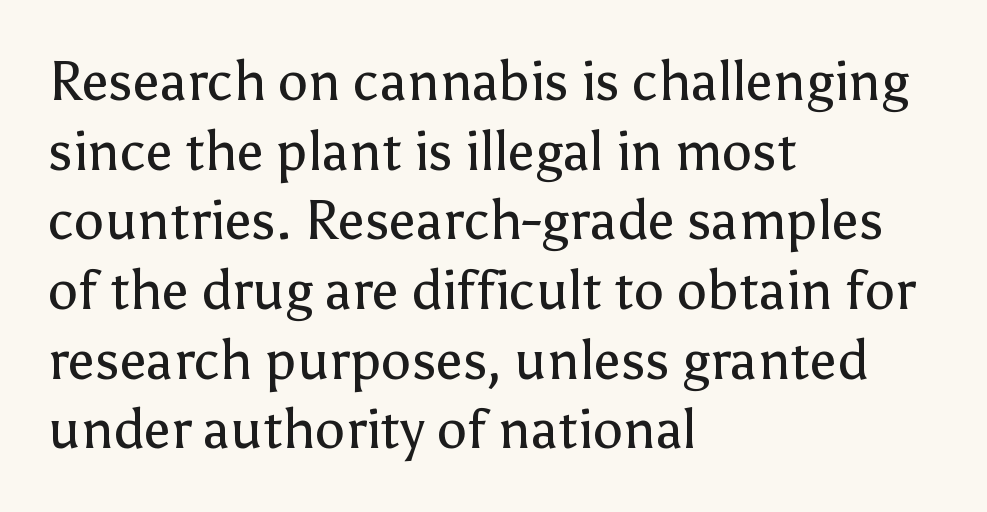
The image shows 54 px regular-weight sans-serif type, upright; set left-aligned, normal line spacing (1.29x), normal letter spacing, not underlined; low stroke contrast and a medium x-height.
